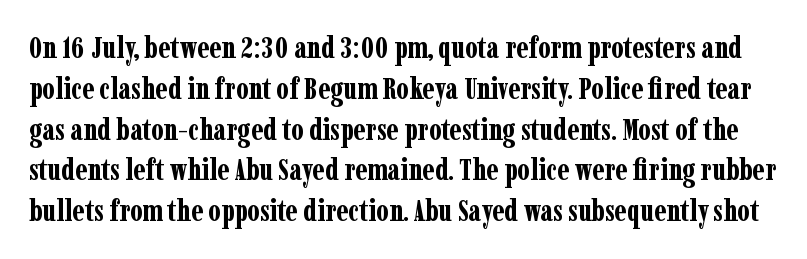
{"serif": "yes", "italic": "no", "bold": "yes", "weight": "bold", "width": "condensed", "stroke_contrast": "low", "x_height": "medium", "monospaced": "no", "underline": "no", "line_spacing": "normal", "line_spacing_ratio": 1.36, "letter_spacing": "normal", "letter_spacing_em": 0.0, "glyph_px": 30}
